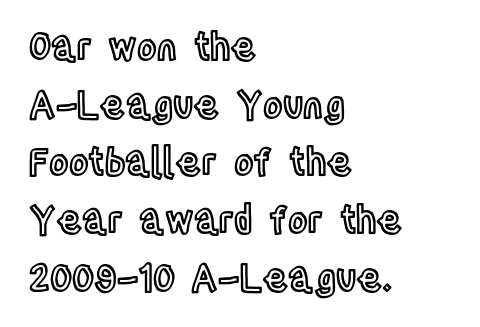
{"italic": "no", "width": "condensed", "x_height": "large", "monospaced": "no", "underline": "no", "align": "left", "line_spacing": "normal", "line_spacing_ratio": 1.56, "letter_spacing": "normal", "letter_spacing_em": 0.0, "glyph_px": 37}
